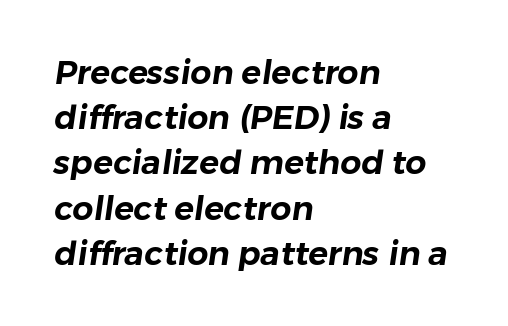
Q: Is the typeface a serif or a sans-serif typeface? A: Sans-serif.
Q: Is the text underlined? A: No.
Q: How is the paragraph aligned? A: Left-aligned.
Q: Is the spacing between letters normal or unusually wide? A: Normal.
Q: Is the spacing between lines tight, normal or loose? A: Normal.
Q: Width (condensed, normal, or wide)? A: Normal.
Q: Stroke contrast? A: Low.
Q: x-height? A: Medium.
Q: Monospaced? A: No.
